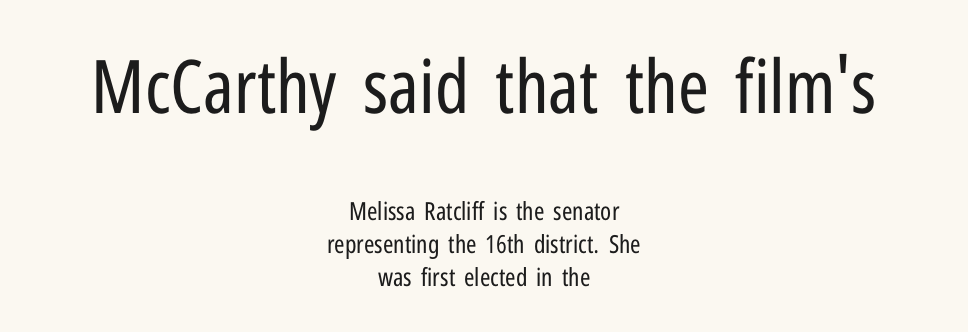
{"serif": "no", "italic": "no", "bold": "no", "weight": "regular", "width": "condensed", "stroke_contrast": "low", "x_height": "medium", "monospaced": "no", "underline": "no", "align": "center", "line_spacing": "normal", "line_spacing_ratio": 1.31, "letter_spacing": "normal", "letter_spacing_em": 0.0, "larger_block": "first", "size_ratio": 2.96, "glyph_px": 74}
